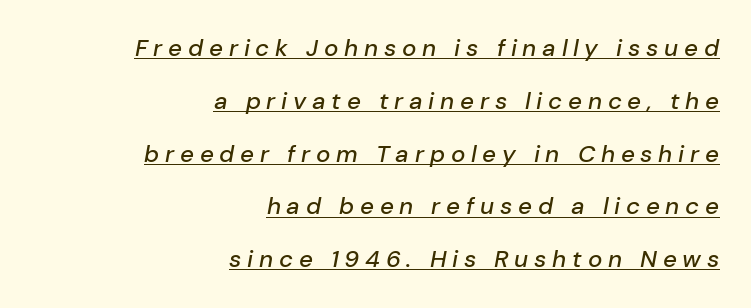
The image shows 24 px text type, italic (leaning right); set right-aligned, loose line spacing (2.2x), unusually wide letter spacing (+0.24 em), underlined.
